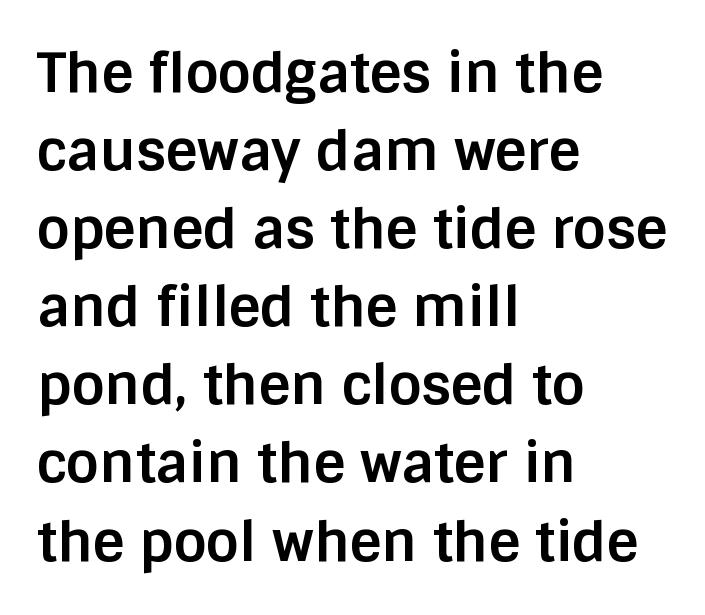
Check the space under the baseline: it is left empty. In terms of letterform style, serifs are entirely absent. The lines sit at an ordinary, default distance from one another. Every character sits straight up, as roman type does.
